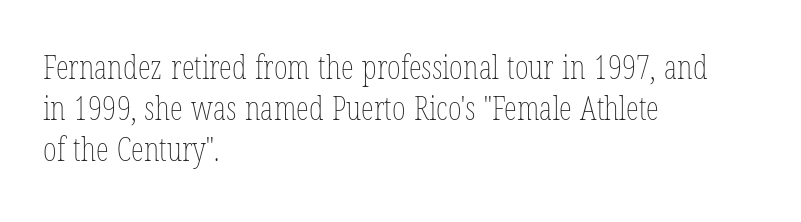
The image shows 33 px thin, condensed type, upright; set left-aligned, normal line spacing (1.25x), normal letter spacing, not underlined; low stroke contrast and a medium x-height.
